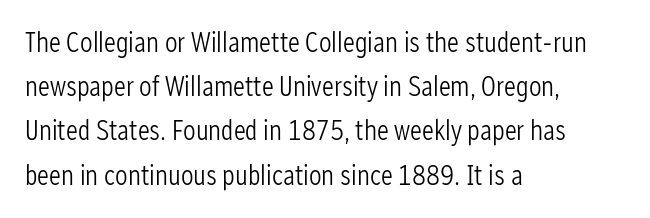
You could call the tracking neutral — neither tight nor loose. The typography opts for an upright posture over an oblique one. Think of a printed novel: that variable character pitch is what you see here. Classification — sans serif. The compositor pushed each line to the left boundary.
